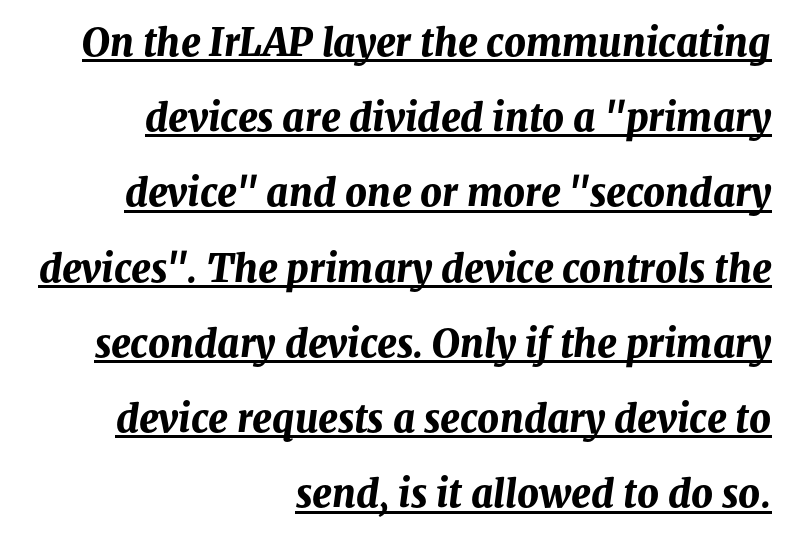
The image shows 38 px bold type, italic (leaning right); set right-aligned, loose line spacing (1.98x), normal letter spacing, underlined; medium stroke contrast and a medium x-height.
